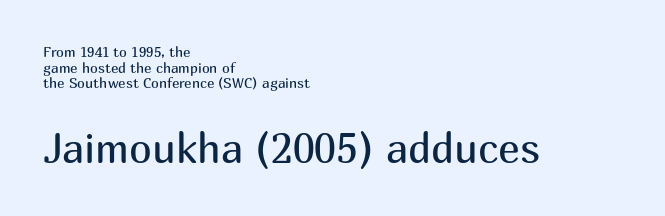
The image shows 41 px regular-weight sans-serif type, upright; set left-aligned, tight line spacing (1.12x), normal letter spacing, not underlined; the second (bottom) block is 2.93x larger; medium stroke contrast and a medium x-height.
